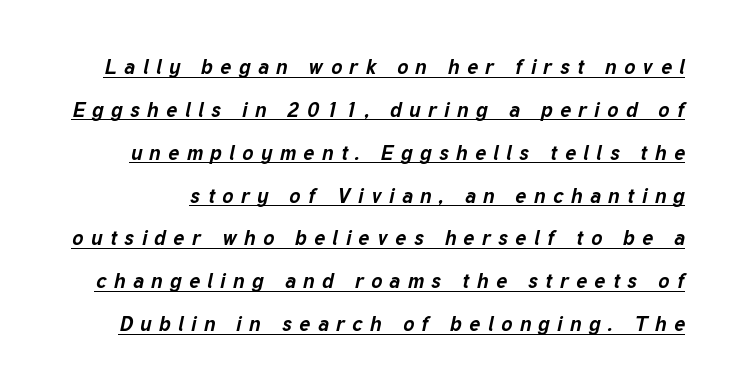
{"italic": "yes", "lean": "right", "slant_degrees": 12, "bold": "yes", "underline": "yes", "line_spacing": "loose", "line_spacing_ratio": 2.04, "letter_spacing": "wide", "letter_spacing_em": 0.35, "glyph_px": 21}
